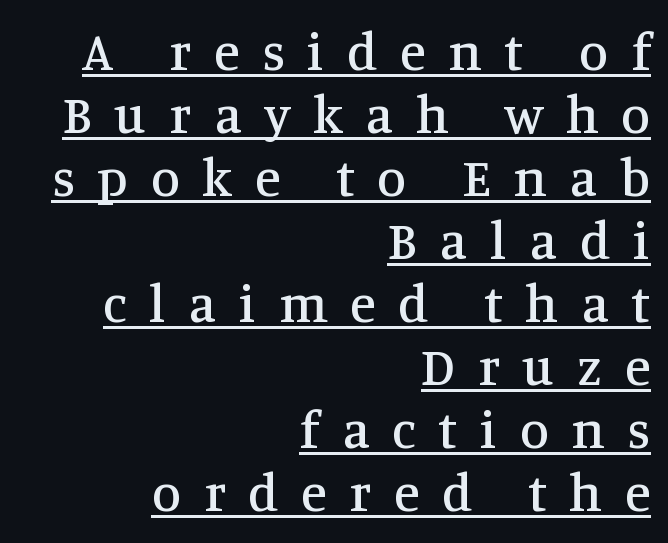
{"serif": "yes", "italic": "no", "width": "normal", "stroke_contrast": "medium", "x_height": "large", "monospaced": "no", "underline": "yes", "align": "right", "line_spacing_ratio": 1.19, "letter_spacing": "wide", "letter_spacing_em": 0.43, "glyph_px": 53}
